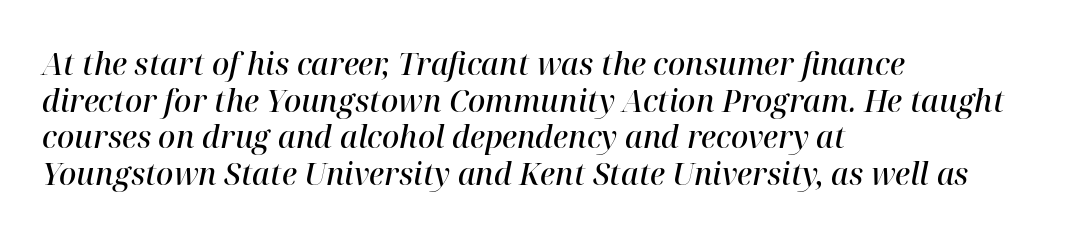
The image shows 30 px semibold serif type, italic (leaning right); set left-aligned, line spacing 1.22x, normal letter spacing, not underlined; high stroke contrast and a medium x-height.
